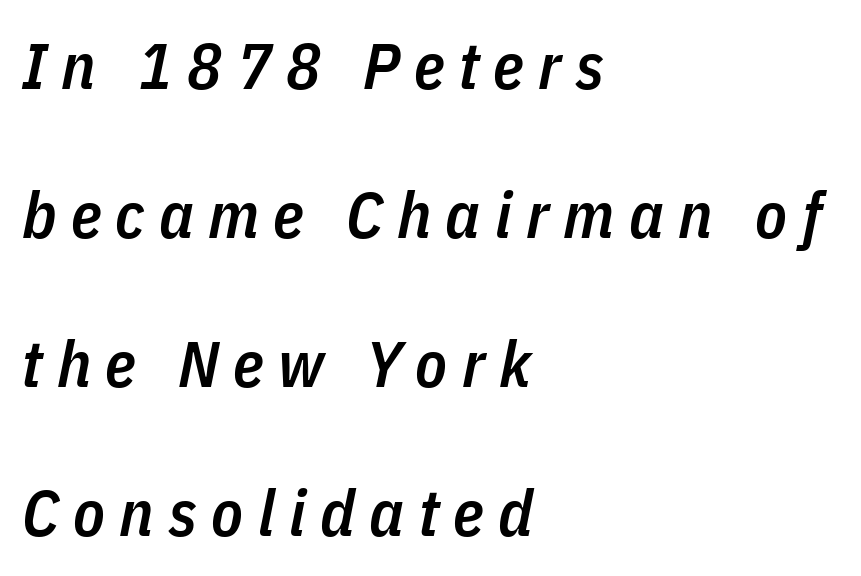
The specimen omits any rule beneath the text block's lines. Students, note that the glyphs here are deliberately spaced far apart. This block would shrink considerably if given ordinary leading; it's expanded now. The typesetter chose a ragged-right arrangement here.
